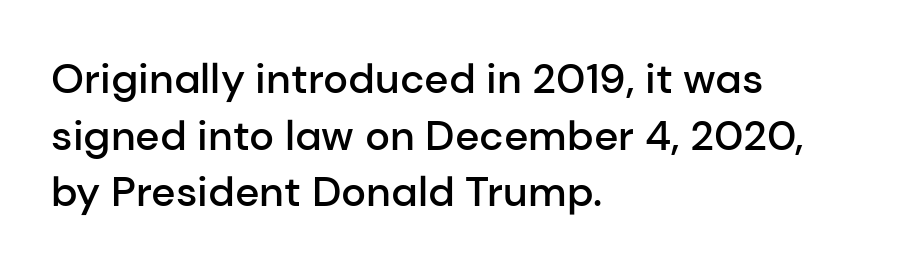
The image shows 42 px semibold sans-serif type, upright; set left-aligned, normal line spacing (1.35x), normal letter spacing, not underlined; low stroke contrast and a medium x-height.
